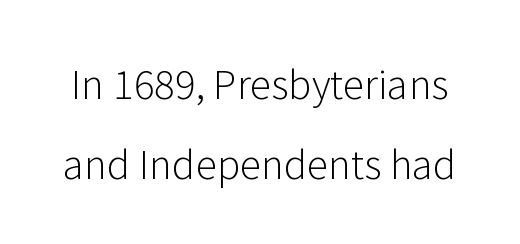
Q: Is the text bold? A: No.
Q: Is the text italic (slanted)? A: No, it is upright.
Q: Is the typeface a serif or a sans-serif typeface? A: Sans-serif.
Q: Is the text underlined? A: No.
Q: Is the spacing between letters normal or unusually wide? A: Normal.
Q: Is the spacing between lines tight, normal or loose? A: Loose.
Q: Width (condensed, normal, or wide)? A: Normal.
Q: Stroke contrast? A: Low.
Q: x-height? A: Medium.
Q: Monospaced? A: No.
